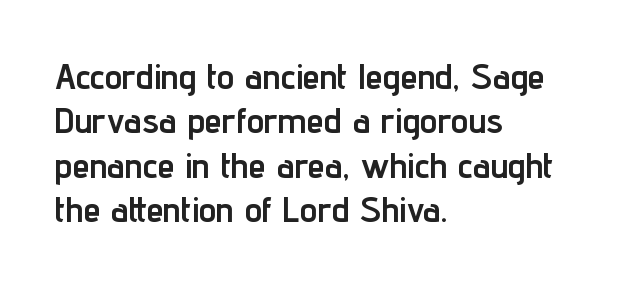
Q: Is the text bold? A: Yes.
Q: Is the text italic (slanted)? A: No, it is upright.
Q: Is the typeface a serif or a sans-serif typeface? A: Sans-serif.
Q: Is the text underlined? A: No.
Q: How is the paragraph aligned? A: Left-aligned.
Q: Is the spacing between letters normal or unusually wide? A: Normal.
Q: Is the spacing between lines tight, normal or loose? A: Normal.
Q: Width (condensed, normal, or wide)? A: Condensed.
Q: Stroke contrast? A: Low.
Q: x-height? A: Medium.
Q: Monospaced? A: No.
